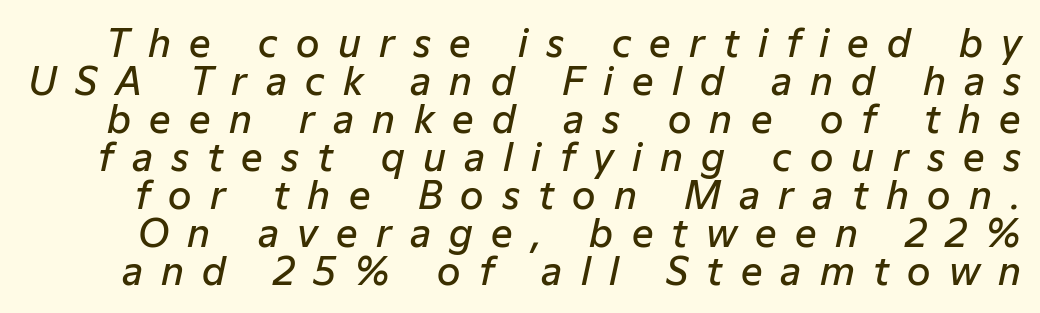
The image shows 38 px semibold type, italic (leaning right); set tight line spacing (1.0x), unusually wide letter spacing (+0.48 em), not underlined; low stroke contrast and a medium x-height.
